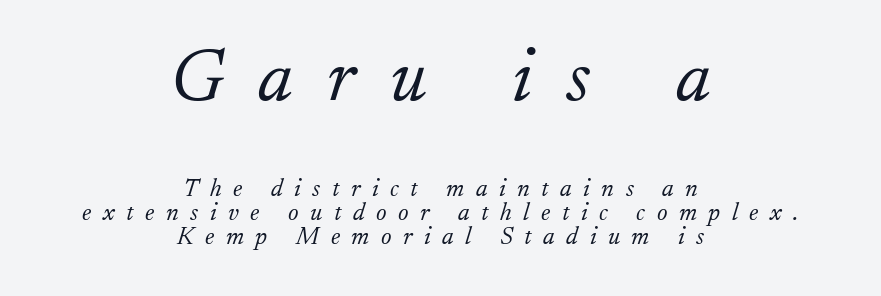
{"serif": "yes", "italic": "yes", "lean": "right", "slant_degrees": 17, "bold": "no", "weight": "light", "width": "normal", "stroke_contrast": "low", "x_height": "small", "monospaced": "no", "underline": "no", "align": "center", "line_spacing": "tight", "line_spacing_ratio": 0.97, "letter_spacing": "wide", "letter_spacing_em": 0.46, "larger_block": "first", "size_ratio": 3.0, "glyph_px": 75}
